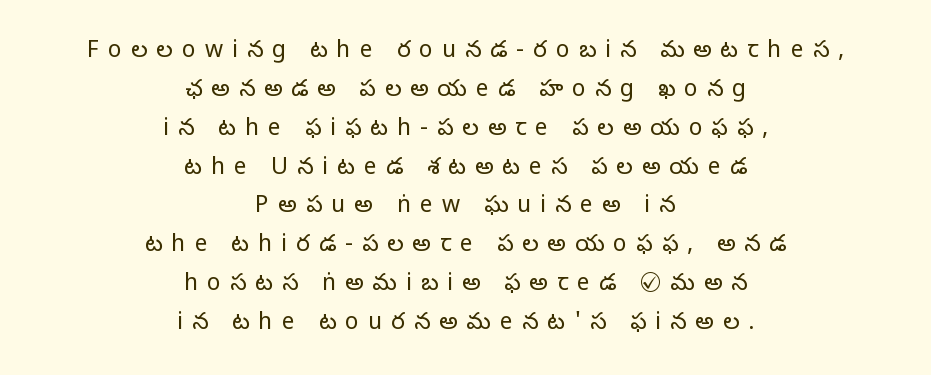
The image shows 23 px text type, upright; set centered, normal line spacing (1.69x), unusually wide letter spacing (+0.39 em), not underlined.
